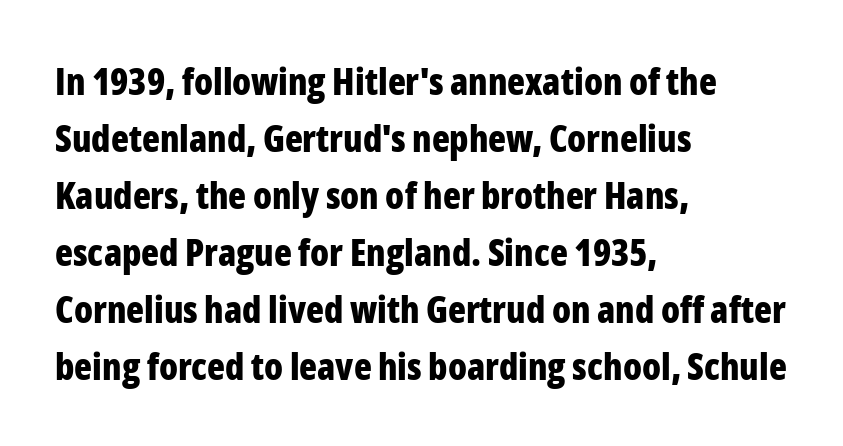
Q: Is the text bold? A: Yes.
Q: Is the text italic (slanted)? A: No, it is upright.
Q: Is the typeface a serif or a sans-serif typeface? A: Sans-serif.
Q: Is the text underlined? A: No.
Q: How is the paragraph aligned? A: Left-aligned.
Q: Is the spacing between letters normal or unusually wide? A: Normal.
Q: Is the spacing between lines tight, normal or loose? A: Normal.
Q: Width (condensed, normal, or wide)? A: Condensed.
Q: Stroke contrast? A: Low.
Q: x-height? A: Medium.
Q: Monospaced? A: No.
